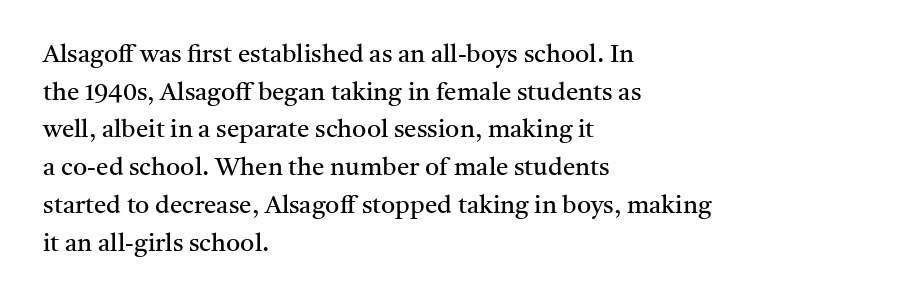
The face used here is rendered with its standard letterfit. Just letters on the line, the space beneath them empty. Caption: face not bold, strokes unweighted. Line spacing here is normal.
